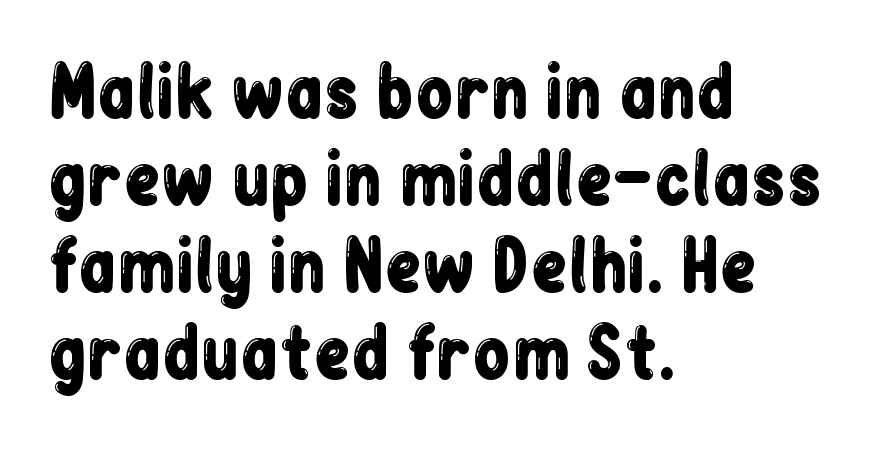
{"serif": "no", "italic": "no", "width": "condensed", "stroke_contrast": "low", "x_height": "medium", "monospaced": "no", "underline": "no", "align": "left", "line_spacing": "normal", "line_spacing_ratio": 1.28, "letter_spacing": "normal", "letter_spacing_em": 0.0, "glyph_px": 68}
